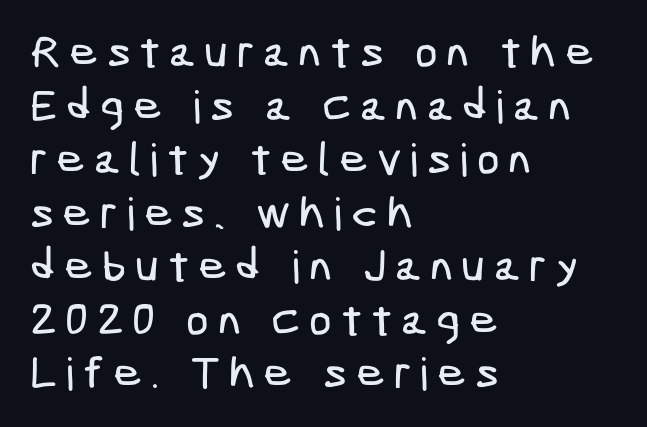
Q: Is the typeface a serif or a sans-serif typeface? A: Sans-serif.
Q: Is the text underlined? A: No.
Q: How is the paragraph aligned? A: Left-aligned.
Q: Width (condensed, normal, or wide)? A: Condensed.
Q: Stroke contrast? A: Low.
Q: x-height? A: Medium.
